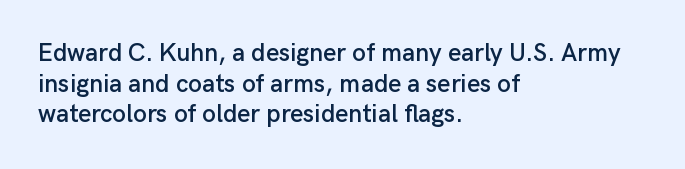
Which margin do the lines hug? The left one — the right edge is uneven. Bare-footed words on every line. Here the glyphs are tracked normally, forming tight word shapes. Does the lettering tilt? It doesn't — this is upright.
